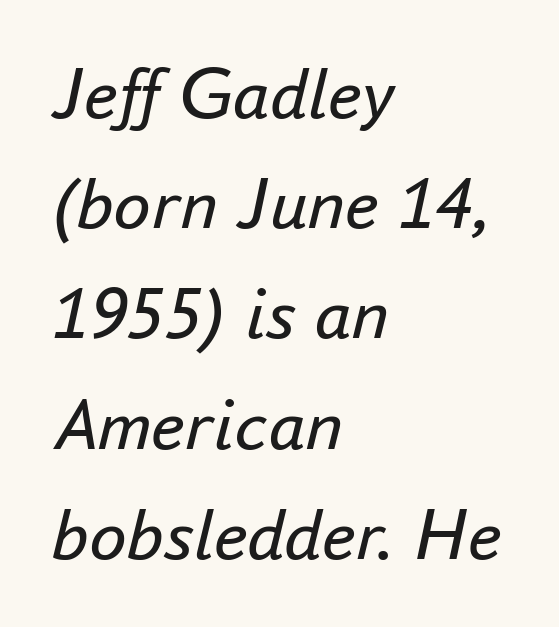
In terms of posture, this sample is oblique. No extra ink here — the face is not bold. This sample has the flowing, uneven cadence of proportional lettering. The gap between lines stays unmarked. All the whitespace from short lines collects on the right.
